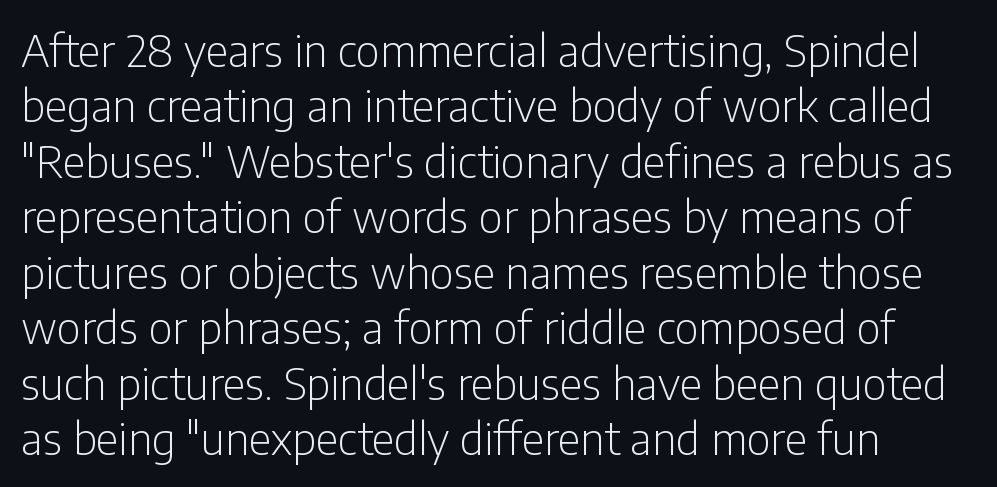
Q: Is the text bold? A: No.
Q: Is the text italic (slanted)? A: No, it is upright.
Q: Is the typeface a serif or a sans-serif typeface? A: Sans-serif.
Q: Is the text underlined? A: No.
Q: How is the paragraph aligned? A: Left-aligned.
Q: Is the spacing between letters normal or unusually wide? A: Normal.
Q: Is the spacing between lines tight, normal or loose? A: Normal.
Q: Width (condensed, normal, or wide)? A: Condensed.
Q: Stroke contrast? A: Low.
Q: x-height? A: Medium.
Q: Monospaced? A: No.
